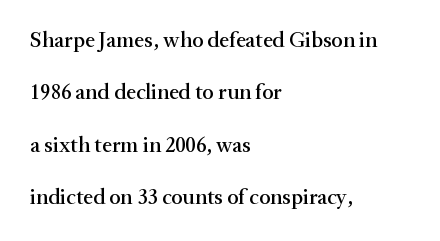
The image shows 22 px text type, upright; set left-aligned, loose line spacing (2.38x), normal letter spacing, not underlined.
